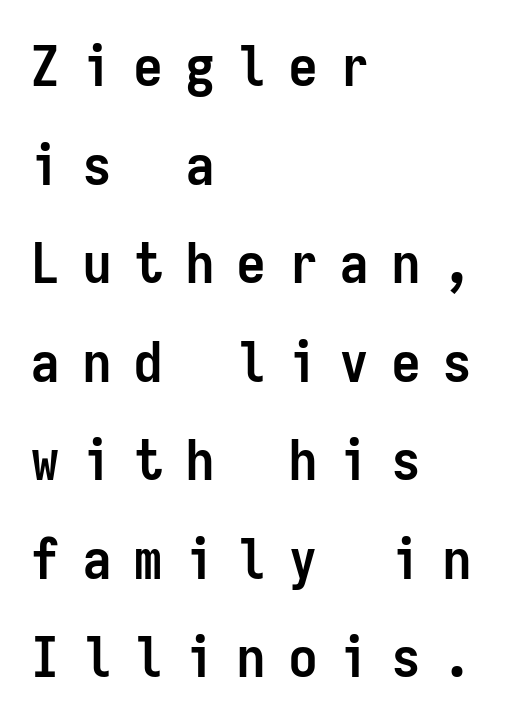
{"serif": "no", "italic": "no", "bold": "yes", "weight": "semibold", "width": "condensed", "stroke_contrast": "low", "x_height": "medium", "monospaced": "yes", "underline": "no", "align": "left", "line_spacing_ratio": 1.76, "letter_spacing": "wide", "letter_spacing_em": 0.42, "glyph_px": 56}
